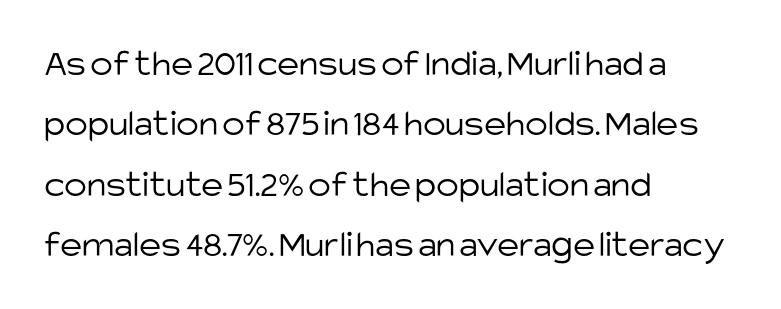
The image shows 38 px light sans-serif type, upright; set left-aligned, normal line spacing (1.59x), normal letter spacing, not underlined; low stroke contrast and a large x-height.
